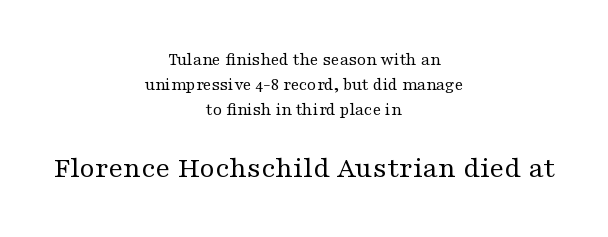
{"serif": "yes", "italic": "no", "bold": "no", "weight": "regular", "width": "wide", "stroke_contrast": "medium", "x_height": "medium", "monospaced": "no", "underline": "no", "align": "center", "line_spacing": "normal", "line_spacing_ratio": 1.4, "letter_spacing": "normal", "letter_spacing_em": 0.0, "larger_block": "second", "size_ratio": 1.72, "glyph_px": 31}
